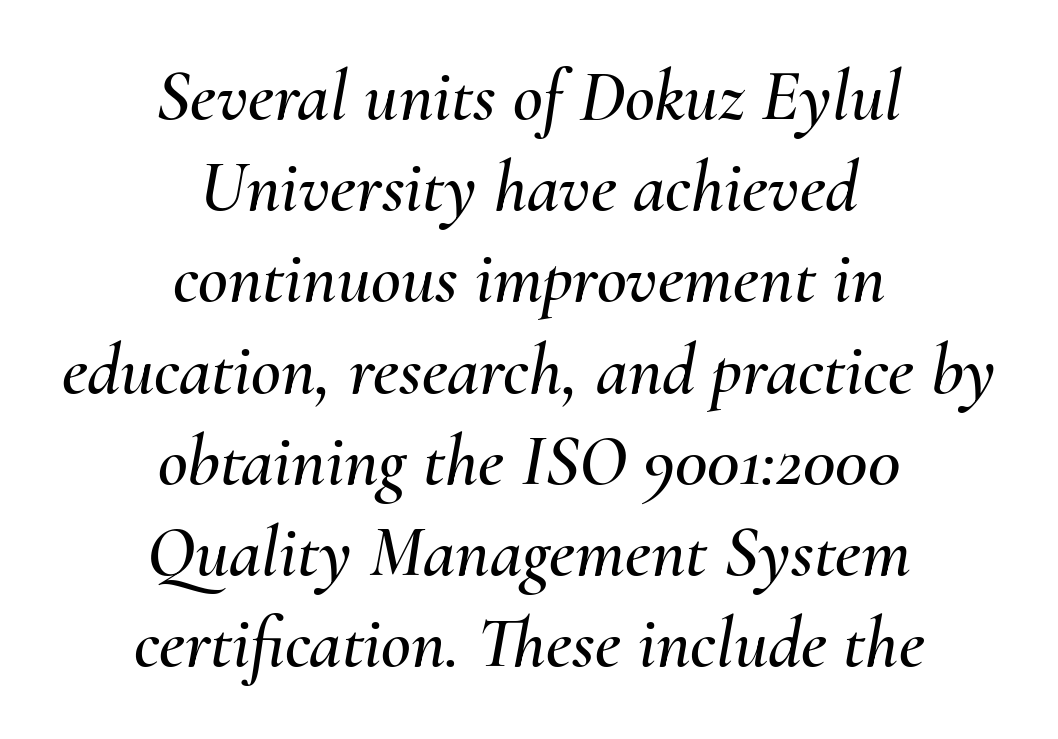
The image shows 73 px text type, italic (leaning right); set centered, normal line spacing (1.25x), normal letter spacing, not underlined; medium stroke contrast and a small x-height.
